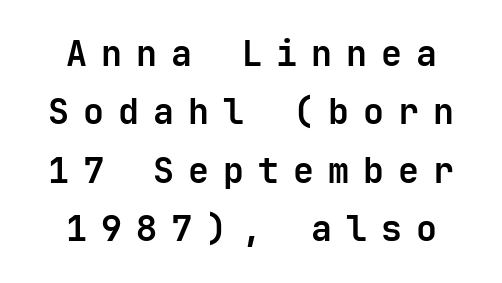
Every character here occupies the same horizontal width, giving the sample a typewriter-like rhythm. If you folded the block vertically in half, each line would mirror itself in length. Unmarked baselines from the first word to the last. Normally led — the rows are evenly, conventionally spaced.
